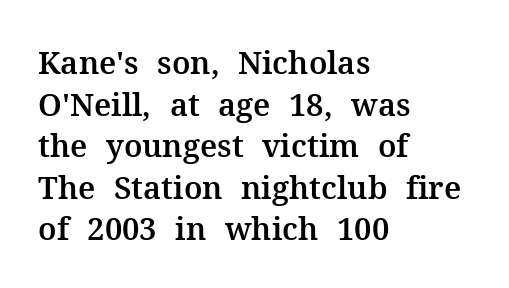
{"serif": "yes", "italic": "no", "width": "normal", "stroke_contrast": "medium", "x_height": "medium", "monospaced": "no", "underline": "no", "align": "left", "line_spacing": "normal", "line_spacing_ratio": 1.34, "letter_spacing": "normal", "letter_spacing_em": 0.0, "glyph_px": 31}
